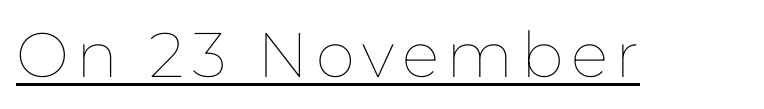
Ordinary non-slanted type is in use. The characters are drawn with everyday or finer stroke widths. Proportional: the letters do not fall into vertical columns. Each line of the rendering has a horizontal stroke beneath the glyphs.
